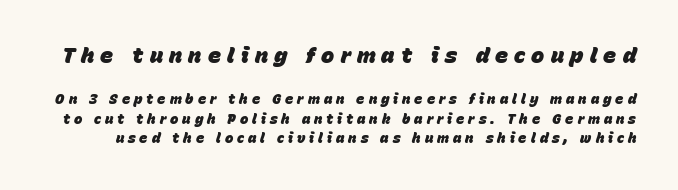
Q: Is the text bold? A: Yes.
Q: Is the text italic (slanted)? A: Yes, it leans right by about 15 degrees.
Q: Is the text underlined? A: No.
Q: Is the spacing between letters normal or unusually wide? A: Unusually wide.
Q: Is the spacing between lines tight, normal or loose? A: Normal.
Q: Which block of text is set in a larger size, the first (top) or the second (bottom)? A: The first (top) one.
